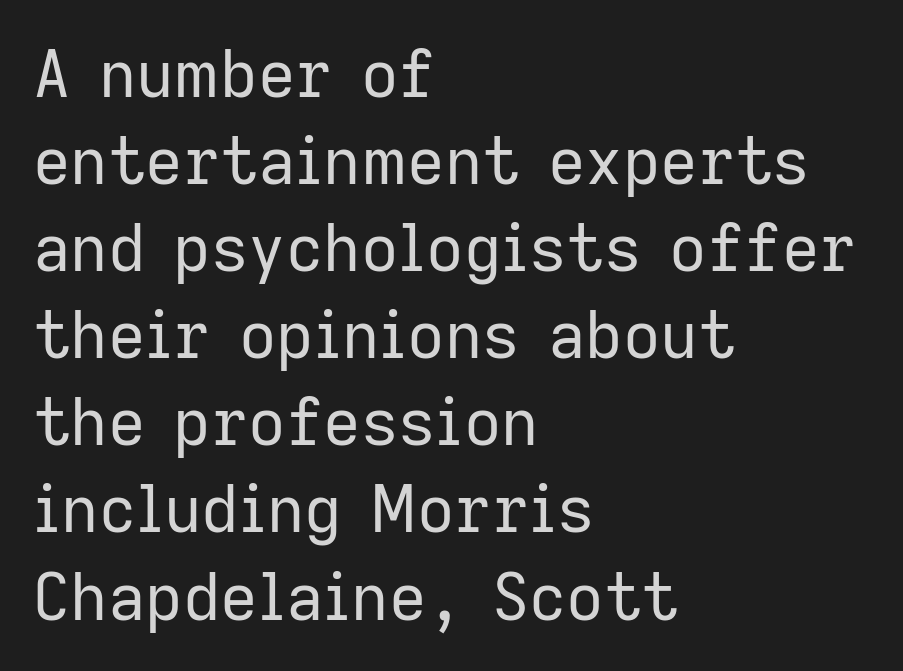
Q: Is the text bold? A: No.
Q: Is the text italic (slanted)? A: No, it is upright.
Q: Is the typeface a serif or a sans-serif typeface? A: Sans-serif.
Q: Is the text underlined? A: No.
Q: How is the paragraph aligned? A: Left-aligned.
Q: Is the spacing between letters normal or unusually wide? A: Normal.
Q: Is the spacing between lines tight, normal or loose? A: Normal.
Q: Width (condensed, normal, or wide)? A: Normal.
Q: Stroke contrast? A: Low.
Q: x-height? A: Medium.
Q: Monospaced? A: No.
